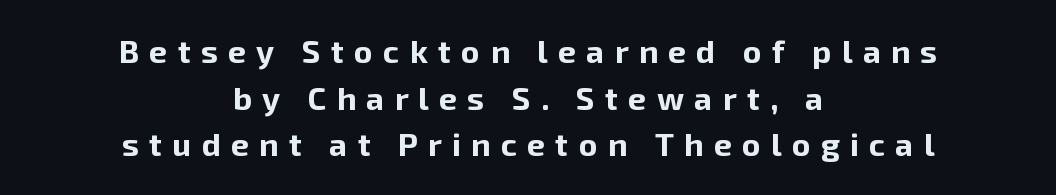
The image shows 32 px bold sans-serif type, upright; set centered, normal line spacing (1.46x), unusually wide letter spacing (+0.32 em), not underlined; low stroke contrast and a medium x-height.
